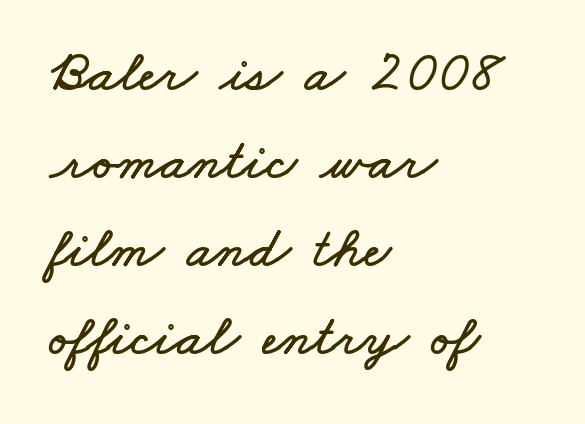
{"width": "wide", "stroke_contrast": "low", "x_height": "small", "monospaced": "no", "underline": "no", "align": "left", "line_spacing": "normal", "line_spacing_ratio": 1.52, "letter_spacing": "normal", "letter_spacing_em": 0.0, "glyph_px": 58}
